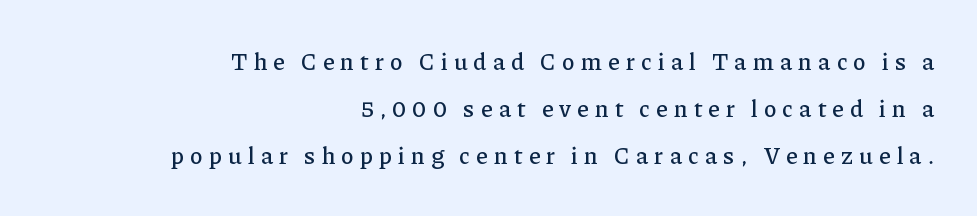
The image shows 24 px text type, upright; set right-aligned, loose line spacing (1.96x), unusually wide letter spacing (+0.26 em), not underlined.
